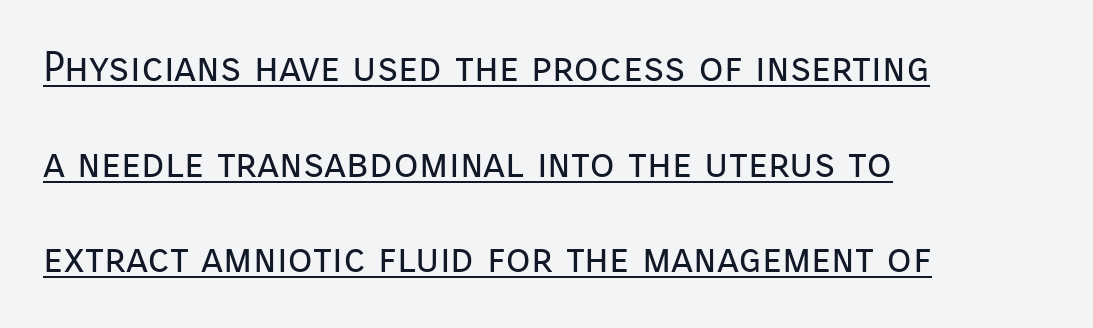
Each line starts at the same left margin while the right side varies. Grotesque or geometric, the face here clearly has no serifs. A typesetter would call this proportional, since set widths differ per character. The rendered words wear a rule along their underside. Honestly, the letter spacing is just normal — you wouldn't notice it.
